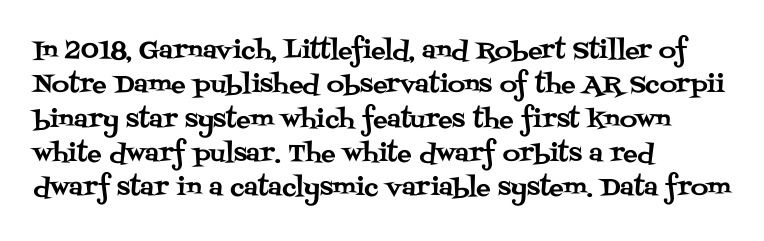
Q: Is the text italic (slanted)? A: No, it is upright.
Q: Is the text underlined? A: No.
Q: How is the paragraph aligned? A: Left-aligned.
Q: Is the spacing between letters normal or unusually wide? A: Normal.
Q: Is the spacing between lines tight, normal or loose? A: Normal.
